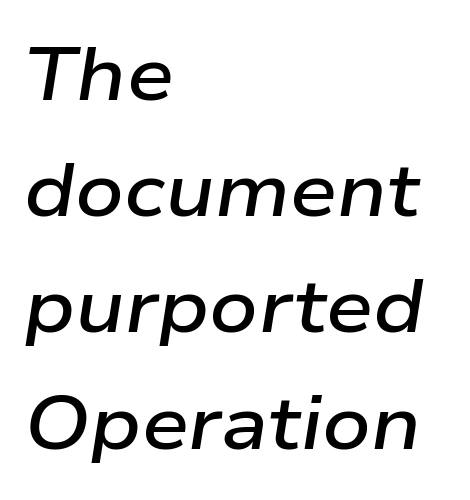
Compared with typical body copy, the letter spacing here is the same. Horizontally, the lines are justified to the leading edge only. The glyphs look as if they've been sheared to an angle. Descenders are the only things crossing below the line. A fair bit of extra ink — the face is semibold, not bold. Note the varied advance widths — an 'i' is clearly narrower than an 'm'.
